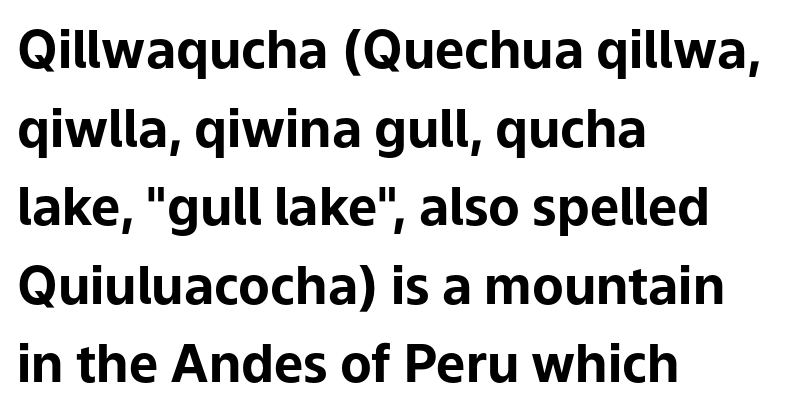
The image shows 52 px bold sans-serif type, upright; set left-aligned, normal line spacing (1.51x), normal letter spacing, not underlined; low stroke contrast and a medium x-height.
